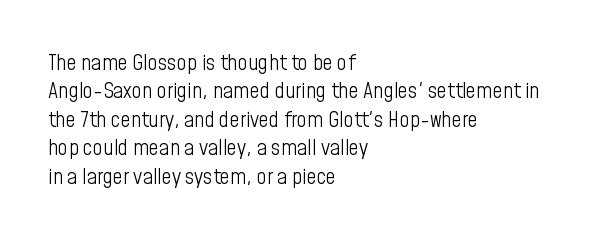
{"italic": "no", "bold": "no", "underline": "no", "align": "left", "line_spacing": "normal", "line_spacing_ratio": 1.29, "letter_spacing": "normal", "letter_spacing_em": 0.0, "glyph_px": 22}
